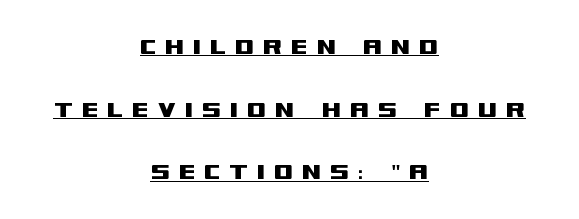
{"serif": "no", "italic": "no", "width": "wide", "stroke_contrast": "medium", "x_height": "large", "monospaced": "no", "underline": "yes", "align": "center", "line_spacing": "loose", "line_spacing_ratio": 2.24, "letter_spacing": "wide", "letter_spacing_em": 0.3, "glyph_px": 28}
